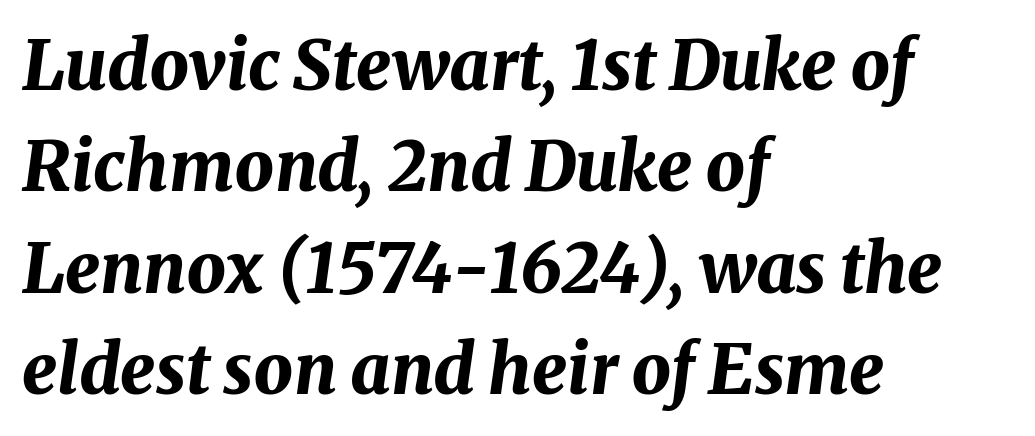
The image shows 69 px bold type, italic (leaning right); set left-aligned, normal line spacing (1.47x), normal letter spacing, not underlined; medium stroke contrast and a medium x-height.
